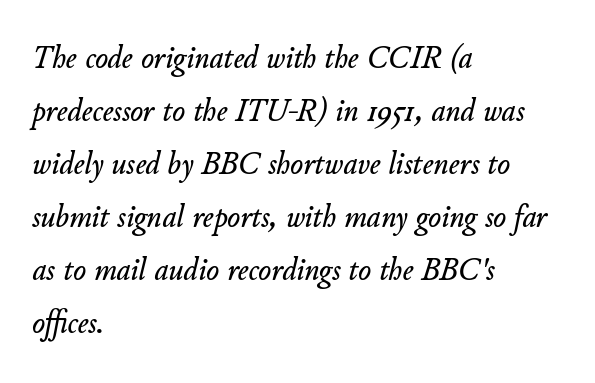
Short and long lines alike share a common starting point at left. Spacing between characters is what you'd get straight out of the box. This sample keeps an unexceptional amount of space between lines. Do the characters align in a grid? No, the font is proportional. Observe the lean: these are italic letterforms.
